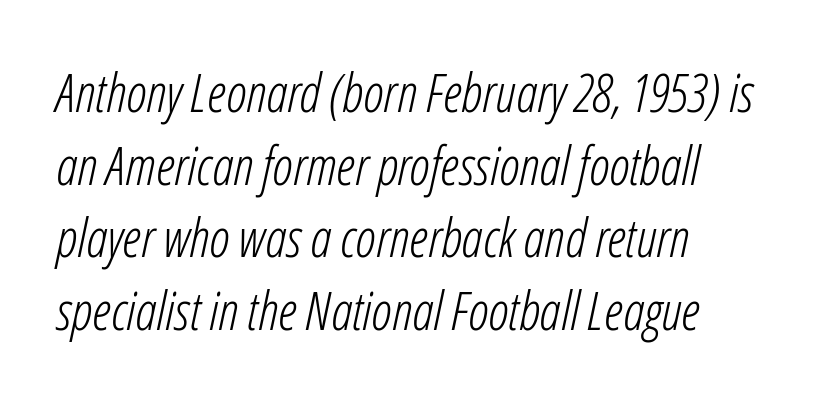
Q: Is the text bold? A: No.
Q: Is the text italic (slanted)? A: Yes, it leans right by about 12 degrees.
Q: Is the text underlined? A: No.
Q: How is the paragraph aligned? A: Left-aligned.
Q: Is the spacing between letters normal or unusually wide? A: Normal.
Q: Is the spacing between lines tight, normal or loose? A: Normal.
Q: Width (condensed, normal, or wide)? A: Condensed.
Q: Stroke contrast? A: Low.
Q: x-height? A: Medium.
Q: Monospaced? A: No.
